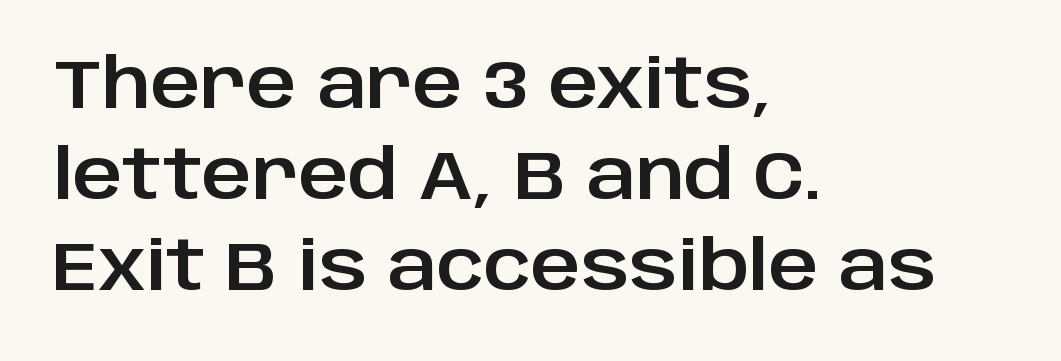
{"serif": "no", "italic": "no", "width": "normal", "stroke_contrast": "low", "x_height": "large", "monospaced": "no", "underline": "no", "align": "left", "line_spacing": "normal", "line_spacing_ratio": 1.34, "letter_spacing": "normal", "letter_spacing_em": 0.0, "glyph_px": 68}
